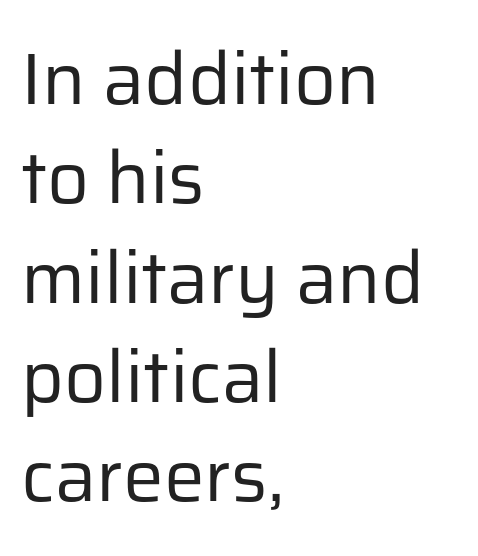
{"serif": "no", "italic": "no", "bold": "no", "weight": "regular", "width": "normal", "stroke_contrast": "low", "x_height": "medium", "monospaced": "no", "underline": "no", "align": "left", "line_spacing": "normal", "line_spacing_ratio": 1.36, "letter_spacing": "normal", "letter_spacing_em": 0.0, "glyph_px": 73}
